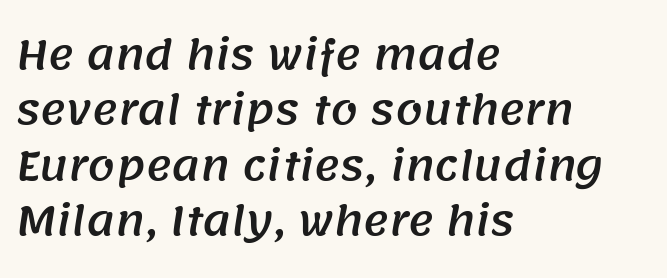
The image shows 39 px sans-serif type; set left-aligned, normal line spacing (1.42x), normal letter spacing, not underlined; medium stroke contrast and a large x-height.
